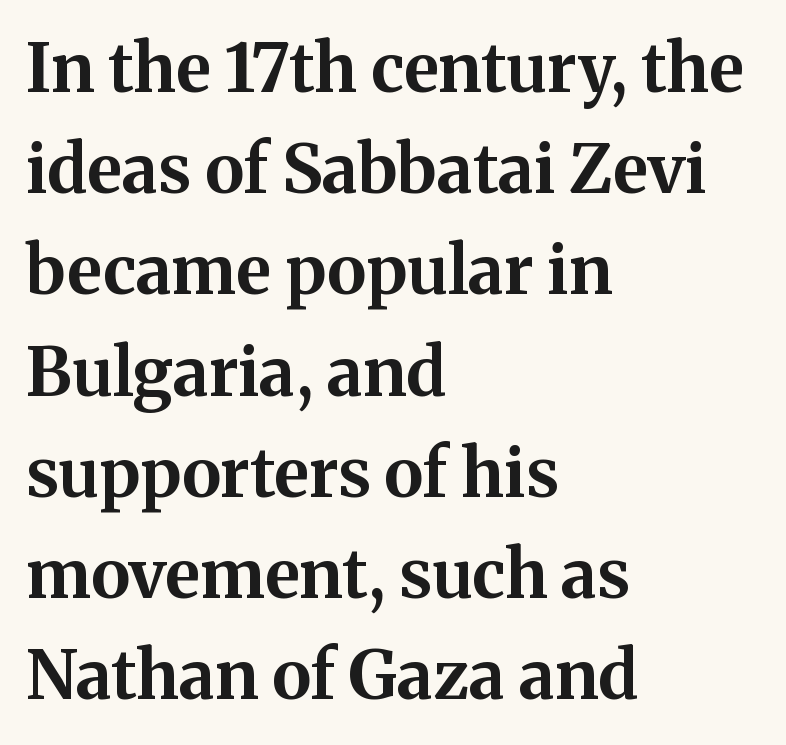
{"serif": "yes", "italic": "no", "bold": "yes", "weight": "bold", "width": "normal", "stroke_contrast": "medium", "x_height": "medium", "monospaced": "no", "underline": "no", "align": "left", "line_spacing": "normal", "line_spacing_ratio": 1.51, "letter_spacing": "normal", "letter_spacing_em": 0.0, "glyph_px": 67}
